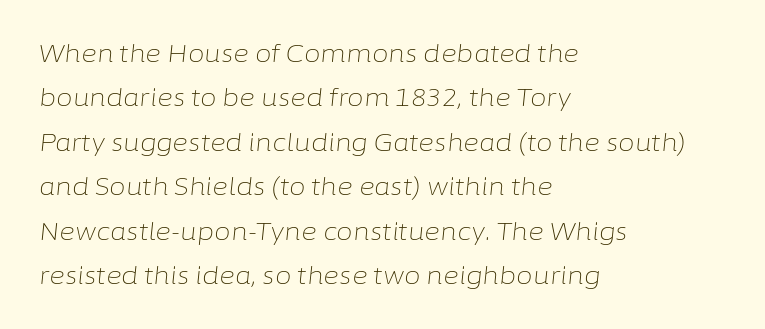
The image shows 24 px text type, italic (leaning right); set left-aligned, line spacing 1.85x, normal letter spacing, not underlined.
